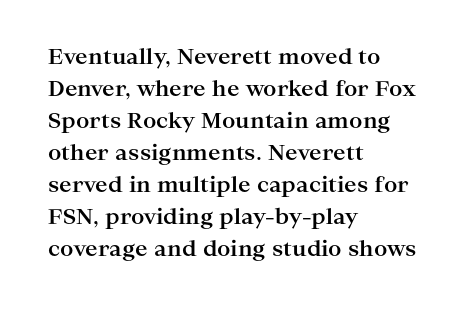
The type sits square on the baseline with zero lean. Summary of weight: heavy, a full bold. Interline gaps are of average width in this sample. The type is set solid horizontally, with unmodified tracking. Underline: absent.
